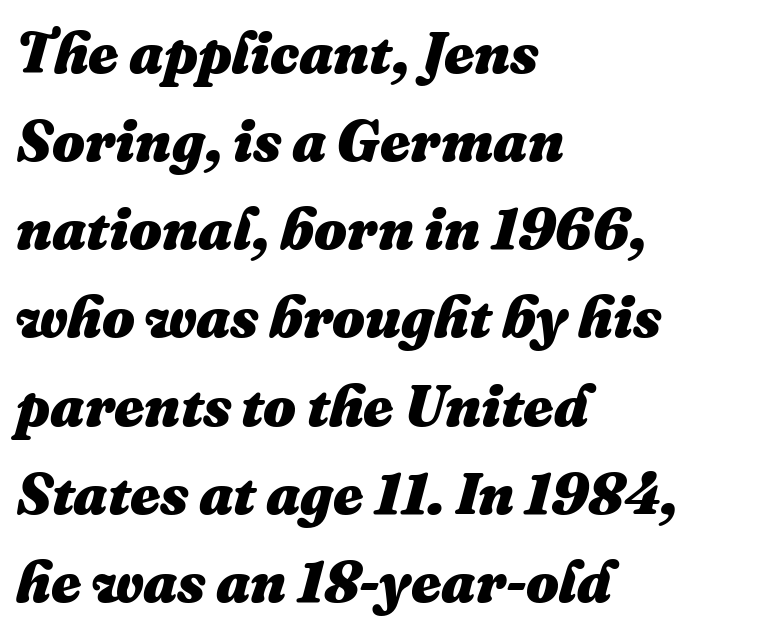
Q: Is the text bold? A: Yes.
Q: Is the text italic (slanted)? A: Yes, it leans right by about 16 degrees.
Q: Is the text underlined? A: No.
Q: How is the paragraph aligned? A: Left-aligned.
Q: Is the spacing between letters normal or unusually wide? A: Normal.
Q: Is the spacing between lines tight, normal or loose? A: Normal.
Q: Width (condensed, normal, or wide)? A: Normal.
Q: Stroke contrast? A: Medium.
Q: x-height? A: Medium.
Q: Monospaced? A: No.
